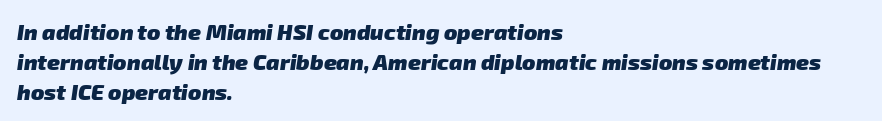
Q: Is the text bold? A: Yes.
Q: Is the text underlined? A: No.
Q: How is the paragraph aligned? A: Left-aligned.
Q: Is the spacing between letters normal or unusually wide? A: Normal.
Q: Is the spacing between lines tight, normal or loose? A: Normal.
